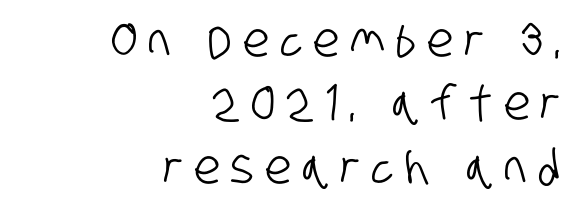
The image shows 47 px condensed sans-serif type; set right-aligned, normal line spacing (1.35x), unusually wide letter spacing (+0.24 em), not underlined; low stroke contrast and a large x-height.
